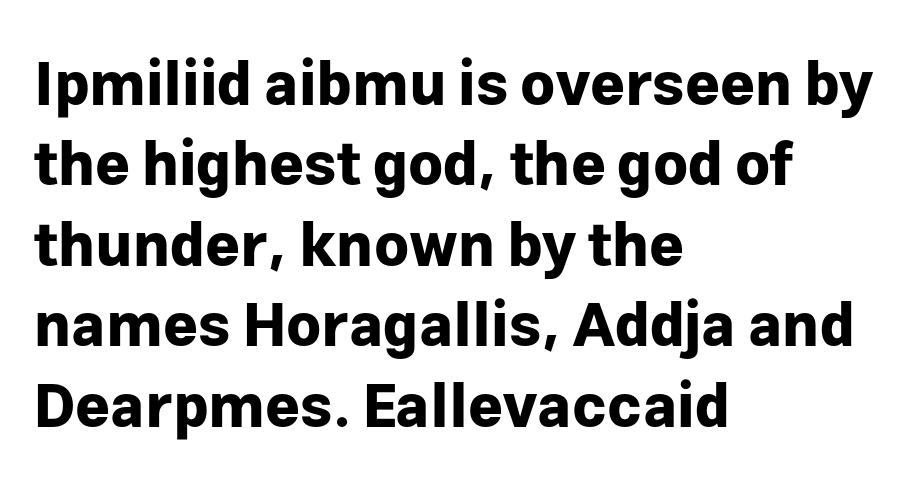
Q: Is the text bold? A: Yes.
Q: Is the text italic (slanted)? A: No, it is upright.
Q: Is the typeface a serif or a sans-serif typeface? A: Sans-serif.
Q: Is the text underlined? A: No.
Q: How is the paragraph aligned? A: Left-aligned.
Q: Is the spacing between letters normal or unusually wide? A: Normal.
Q: Is the spacing between lines tight, normal or loose? A: Normal.
Q: Width (condensed, normal, or wide)? A: Normal.
Q: Stroke contrast? A: Low.
Q: x-height? A: Medium.
Q: Monospaced? A: No.
